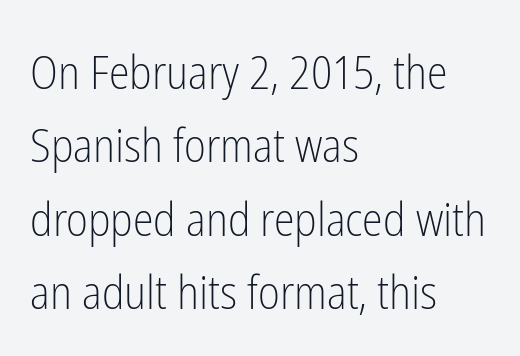
The image shows 47 px light, condensed sans-serif type, upright; set left-aligned, normal line spacing (1.56x), normal letter spacing, not underlined; low stroke contrast and a medium x-height.
